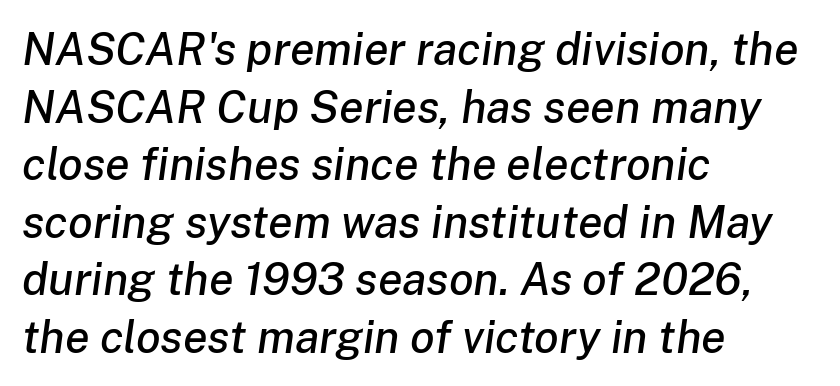
Q: Is the text italic (slanted)? A: Yes, it leans right by about 8 degrees.
Q: Is the text underlined? A: No.
Q: How is the paragraph aligned? A: Left-aligned.
Q: Is the spacing between letters normal or unusually wide? A: Normal.
Q: Is the spacing between lines tight, normal or loose? A: Normal.
Q: Width (condensed, normal, or wide)? A: Normal.
Q: Stroke contrast? A: Low.
Q: x-height? A: Medium.
Q: Monospaced? A: No.
